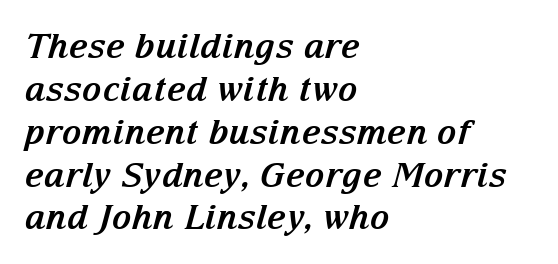
{"serif": "yes", "italic": "yes", "lean": "right", "slant_degrees": 15, "bold": "yes", "weight": "bold", "width": "normal", "stroke_contrast": "medium", "x_height": "medium", "monospaced": "no", "underline": "no", "align": "left", "line_spacing": "normal", "line_spacing_ratio": 1.26, "letter_spacing": "normal", "letter_spacing_em": 0.0, "glyph_px": 34}
